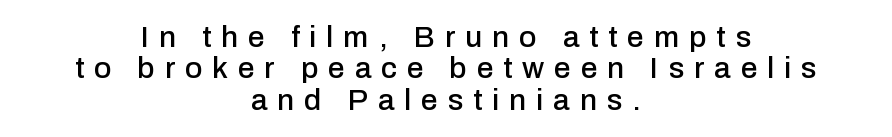
The image shows 30 px sans-serif type, upright; set centered, tight line spacing (1.05x), unusually wide letter spacing (+0.33 em), not underlined; low stroke contrast and a medium x-height.
